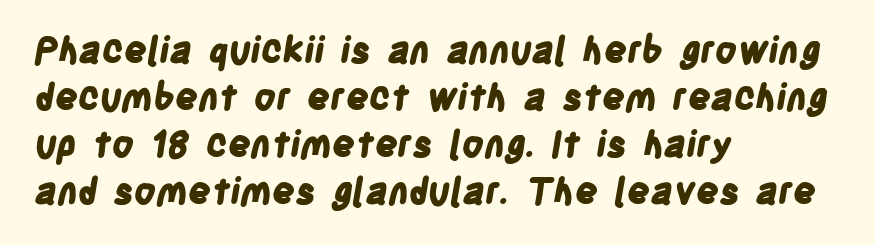
{"serif": "no", "bold": "yes", "weight": "bold", "width": "condensed", "stroke_contrast": "low", "x_height": "large", "monospaced": "no", "underline": "no", "align": "left", "line_spacing": "normal", "line_spacing_ratio": 1.31, "letter_spacing": "normal", "letter_spacing_em": 0.0, "glyph_px": 36}
